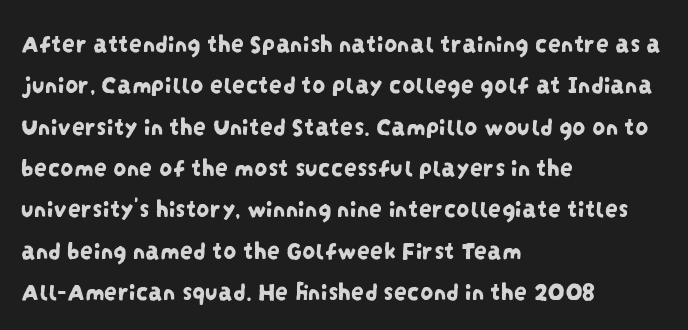
{"underline": "no", "align": "left", "line_spacing": "normal", "line_spacing_ratio": 1.59, "letter_spacing": "normal", "letter_spacing_em": 0.0, "glyph_px": 26}
